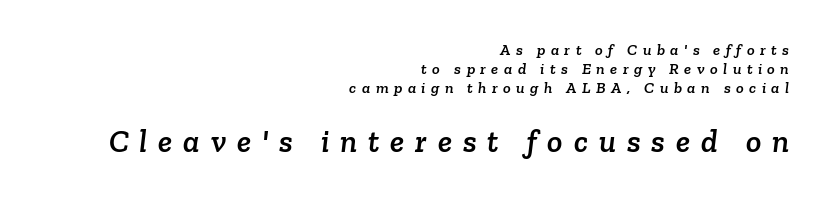
The image shows 32 px serif type; set right-aligned, line spacing 1.18x, unusually wide letter spacing (+0.34 em), not underlined; the second (bottom) block is 2.0x larger; low stroke contrast and a medium x-height.
